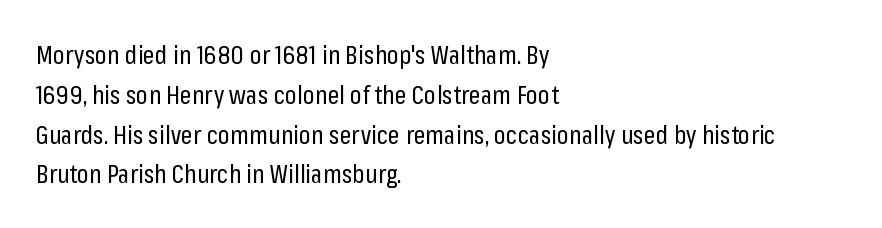
Nobody touched the tracking dial on this one. Line starts are locked; line ends wander. The block of text has a typical density, with ordinary space between rows. The glyphs are unaccompanied by any horizontal stroke below them. Notice how the stems are strictly vertical — no italics here. These glyphs show unthickened strokes, regular width or finer.
